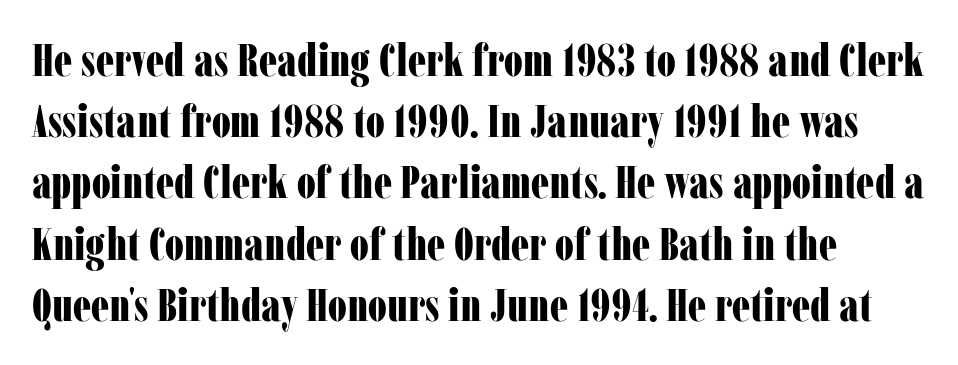
Q: Is the text bold? A: Yes.
Q: Is the text italic (slanted)? A: No, it is upright.
Q: Is the typeface a serif or a sans-serif typeface? A: Serif.
Q: Is the text underlined? A: No.
Q: Is the spacing between letters normal or unusually wide? A: Normal.
Q: Is the spacing between lines tight, normal or loose? A: Normal.
Q: Width (condensed, normal, or wide)? A: Condensed.
Q: Stroke contrast? A: Low.
Q: x-height? A: Medium.
Q: Monospaced? A: No.
